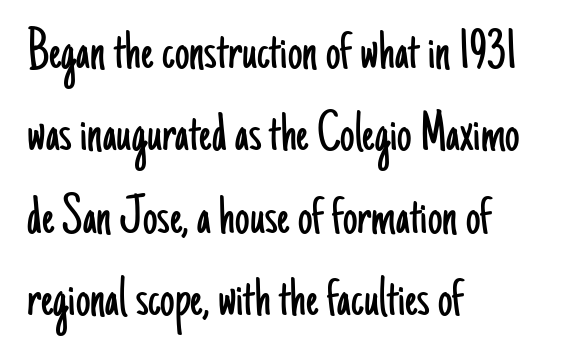
{"serif": "no", "italic": "no", "bold": "no", "weight": "light", "width": "condensed", "stroke_contrast": "low", "x_height": "small", "monospaced": "no", "underline": "no", "align": "left", "line_spacing": "normal", "line_spacing_ratio": 1.42, "letter_spacing": "normal", "letter_spacing_em": 0.0, "glyph_px": 58}
